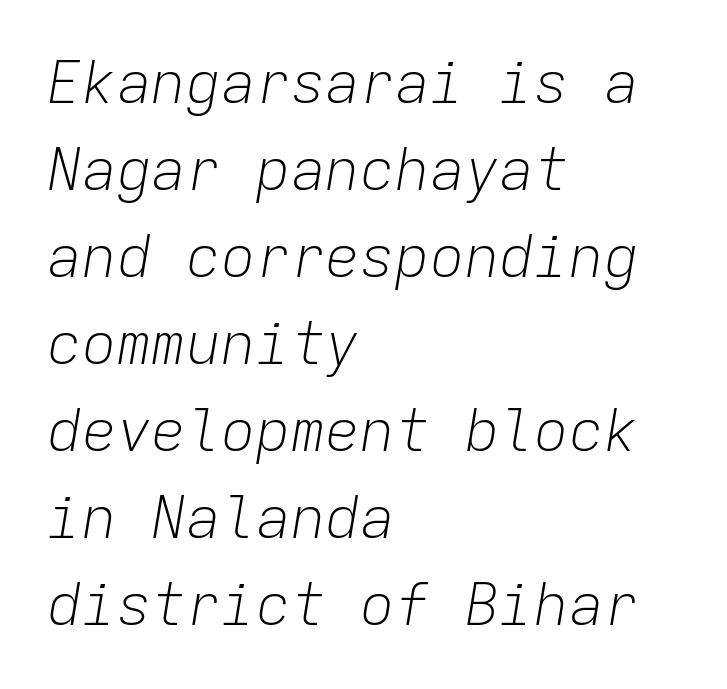
{"italic": "yes", "lean": "right", "slant_degrees": 9, "bold": "no", "weight": "light", "width": "normal", "stroke_contrast": "low", "x_height": "medium", "monospaced": "yes", "underline": "no", "align": "left", "line_spacing": "normal", "line_spacing_ratio": 1.5, "letter_spacing": "normal", "letter_spacing_em": 0.0, "glyph_px": 58}
